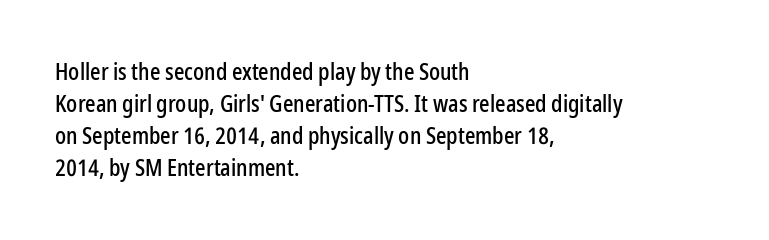
{"italic": "no", "underline": "no", "align": "left", "line_spacing": "normal", "line_spacing_ratio": 1.39, "letter_spacing": "normal", "letter_spacing_em": 0.0, "glyph_px": 23}
